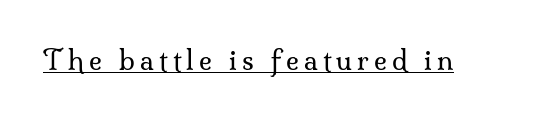
This is not heavy type; no bold has been used. A roman cut, with each character standing at attention. Is there an underline? Yes — a line sits under the letters.
